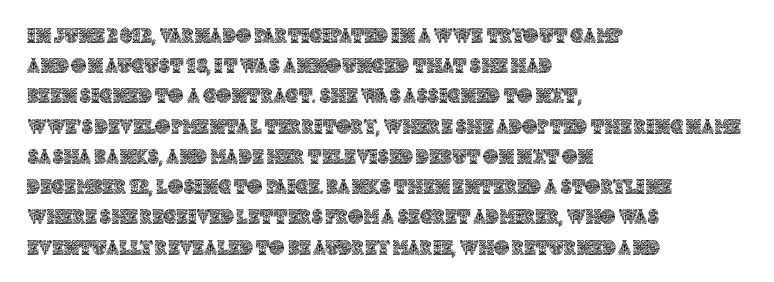
The lines sit at an ordinary, default distance from one another. In terms of posture, this sample is upright. What stands out about the letter spacing? Nothing — it is the standard amount. Leftover space on each line is placed entirely after the last word. Check the space under the baseline: it is left empty.
